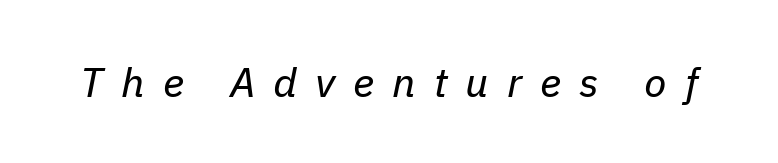
{"italic": "yes", "lean": "right", "slant_degrees": 11, "bold": "no", "weight": "regular", "width": "normal", "stroke_contrast": "low", "x_height": "medium", "monospaced": "no", "underline": "no", "letter_spacing": "wide", "letter_spacing_em": 0.44, "glyph_px": 41}
